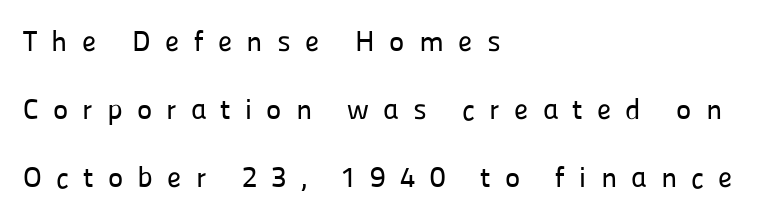
Q: Is the text italic (slanted)? A: No, it is upright.
Q: Is the typeface a serif or a sans-serif typeface? A: Sans-serif.
Q: Is the text underlined? A: No.
Q: How is the paragraph aligned? A: Left-aligned.
Q: Is the spacing between letters normal or unusually wide? A: Unusually wide.
Q: Is the spacing between lines tight, normal or loose? A: Loose.
Q: Width (condensed, normal, or wide)? A: Normal.
Q: Stroke contrast? A: Low.
Q: x-height? A: Medium.
Q: Monospaced? A: No.
